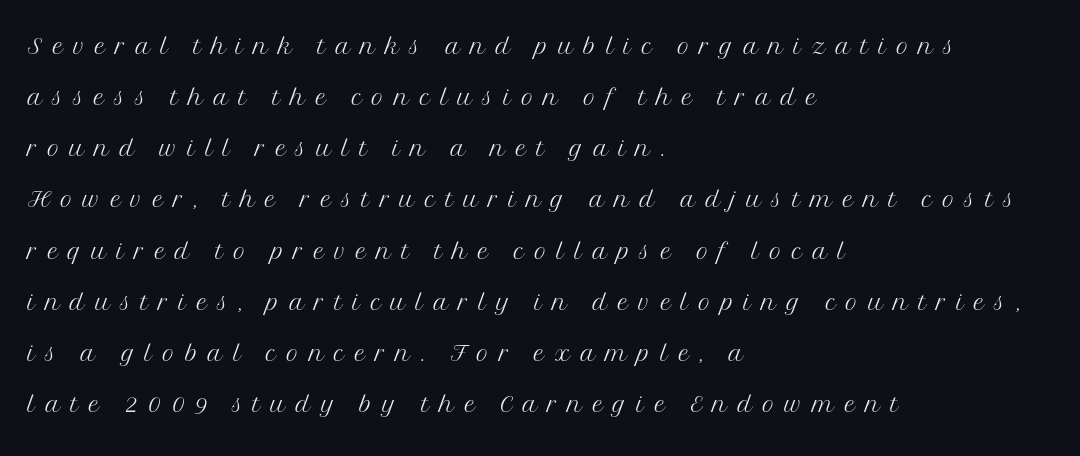
{"serif": "yes", "bold": "no", "weight": "light", "width": "normal", "stroke_contrast": "medium", "x_height": "medium", "monospaced": "no", "underline": "no", "align": "left", "line_spacing": "normal", "line_spacing_ratio": 1.55, "letter_spacing": "wide", "letter_spacing_em": 0.31, "glyph_px": 33}
